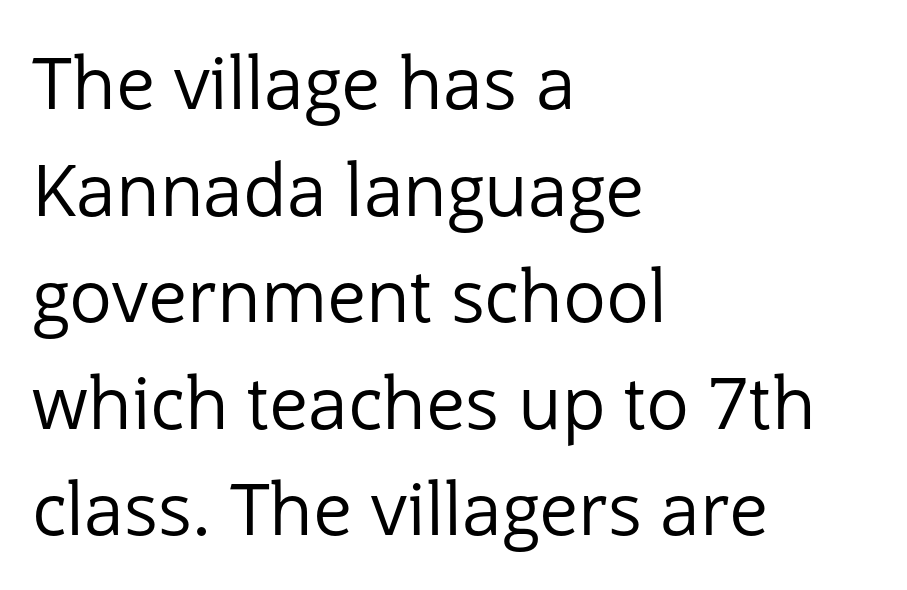
The type family on display is of the sans-serif kind. A typesetter would call this proportional, since set widths differ per character. There is no visible air inserted between adjacent glyphs. In terms of posture, this sample is upright. Alignment: flush left. Only glyphs here, with clear space below each row.
